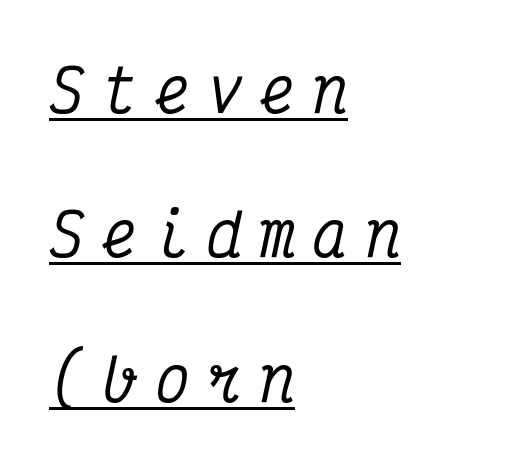
I'd call this a serif setting — the letters wear small feet. These lines have a slow, spaced-out rhythm from letter to letter. The specimen includes a rule beneath the text block's lines. These lines were composed using italics. A typesetter would call this monospace, since all characters share one set width. The compositor pushed each line to the left boundary.
